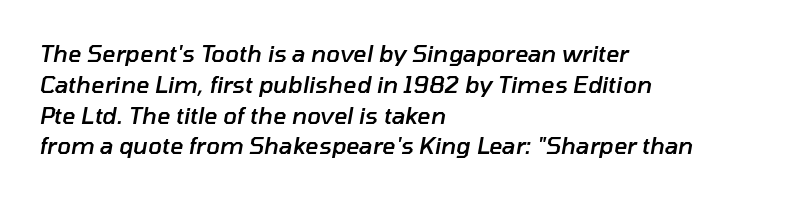
{"italic": "yes", "lean": "right", "slant_degrees": 10, "bold": "semi", "underline": "no", "align": "left", "line_spacing": "normal", "line_spacing_ratio": 1.34, "letter_spacing": "normal", "letter_spacing_em": 0.0, "glyph_px": 23}
